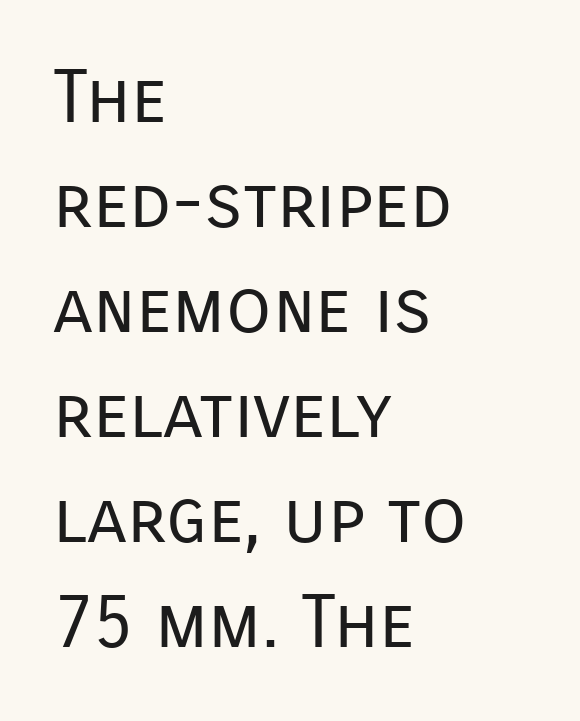
No chunkiness to these letters — they're not bold. Typeset ragged right — the left edge is the straight one. The letters advance in unequal steps, a hallmark of proportional type. Descender tails drop into unmarked territory. Each letter's strokes conclude bluntly, with no projecting serifs. Leading: standard.
